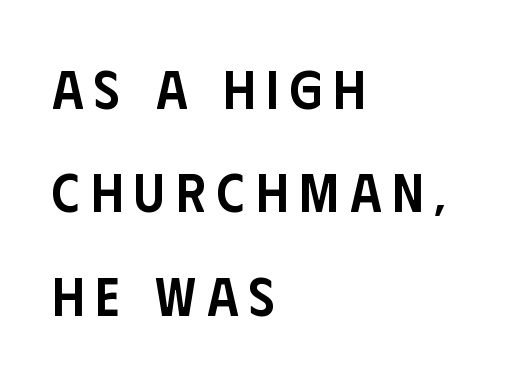
Rendered with straight, roman letterforms. Nothing sits at the stroke ends, so this counts as sans-serif. Descender tails drop into unmarked territory. Character widths vary here, with narrow letters taking less room than wide ones.
